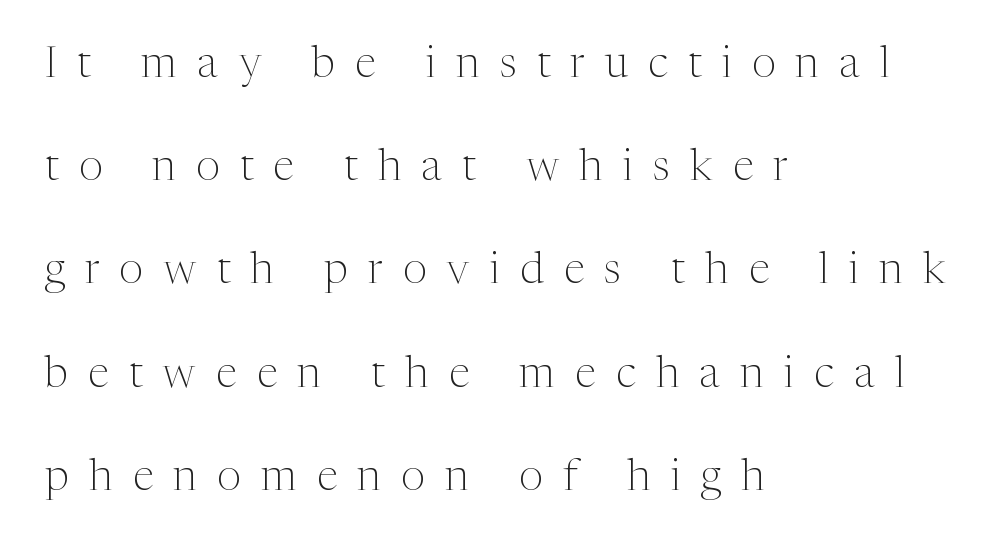
{"serif": "yes", "italic": "no", "bold": "no", "weight": "light", "width": "normal", "stroke_contrast": "medium", "x_height": "medium", "monospaced": "no", "underline": "no", "align": "left", "line_spacing": "loose", "line_spacing_ratio": 2.4, "letter_spacing": "wide", "letter_spacing_em": 0.47, "glyph_px": 43}
